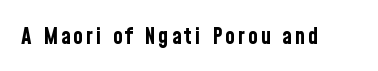
The image shows 23 px bold type, upright; set not underlined.
